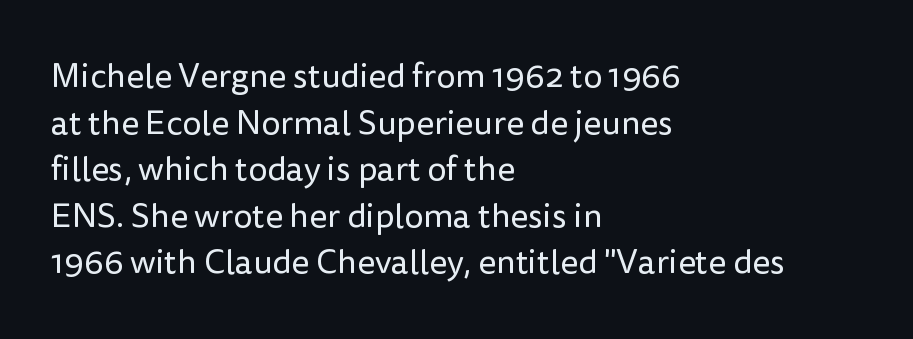
{"serif": "no", "italic": "no", "bold": "no", "weight": "regular", "width": "normal", "stroke_contrast": "low", "x_height": "medium", "monospaced": "no", "underline": "no", "align": "left", "line_spacing": "normal", "line_spacing_ratio": 1.37, "letter_spacing": "normal", "letter_spacing_em": 0.0, "glyph_px": 34}
